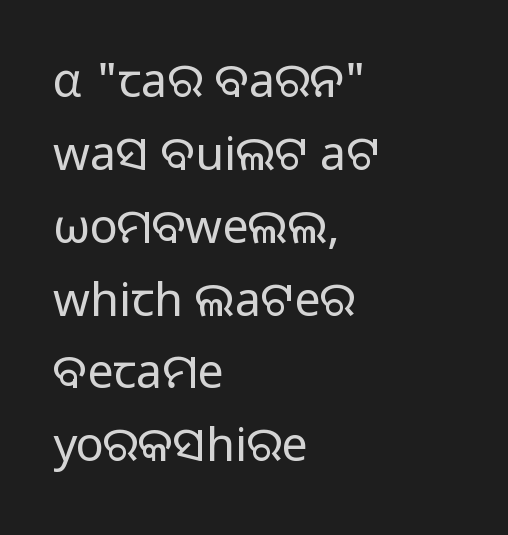
{"serif": "no", "italic": "no", "bold": "no", "weight": "regular", "width": "normal", "stroke_contrast": "low", "x_height": "medium", "monospaced": "no", "underline": "no", "align": "left", "line_spacing": "normal", "line_spacing_ratio": 1.55, "letter_spacing": "normal", "letter_spacing_em": 0.0, "glyph_px": 47}
